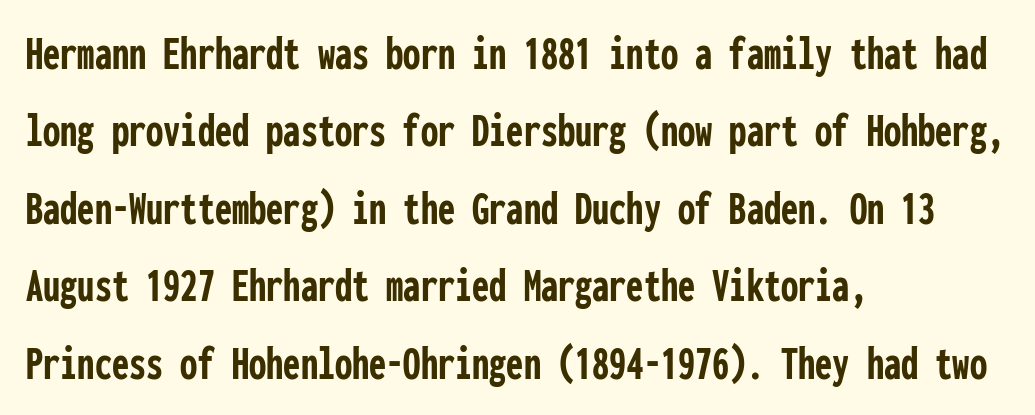
The image shows 49 px semibold, condensed sans-serif type, upright, monospaced; set left-aligned, normal line spacing (1.58x), normal letter spacing, not underlined; low stroke contrast and a medium x-height.
